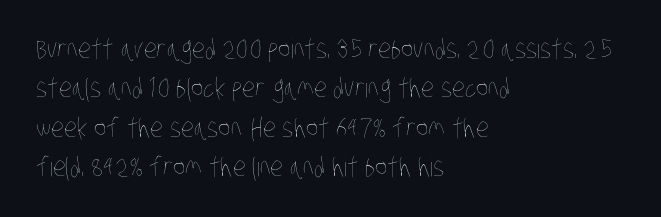
The image shows 26 px text type; set left-aligned, normal line spacing (1.51x), normal letter spacing, not underlined.
